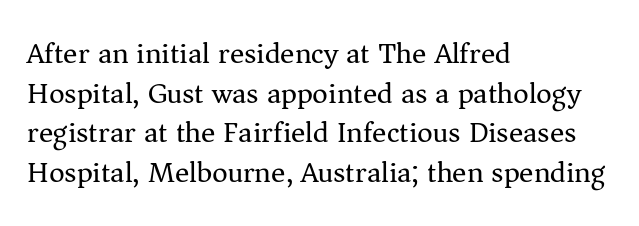
The image shows 30 px regular-weight serif type, upright; set left-aligned, normal line spacing (1.32x), normal letter spacing, not underlined; medium stroke contrast and a medium x-height.
